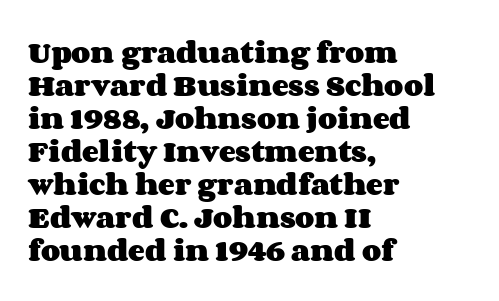
{"italic": "no", "bold": "yes", "underline": "no", "align": "left", "line_spacing": "normal", "line_spacing_ratio": 1.32, "letter_spacing": "normal", "letter_spacing_em": 0.0, "glyph_px": 25}
